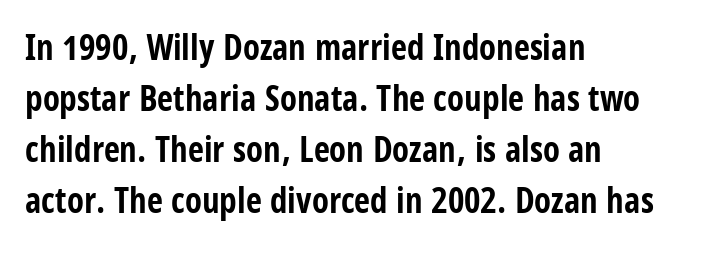
{"serif": "no", "italic": "no", "bold": "yes", "weight": "bold", "width": "condensed", "stroke_contrast": "low", "x_height": "large", "monospaced": "no", "underline": "no", "align": "left", "line_spacing": "normal", "line_spacing_ratio": 1.46, "letter_spacing": "normal", "letter_spacing_em": 0.0, "glyph_px": 35}
